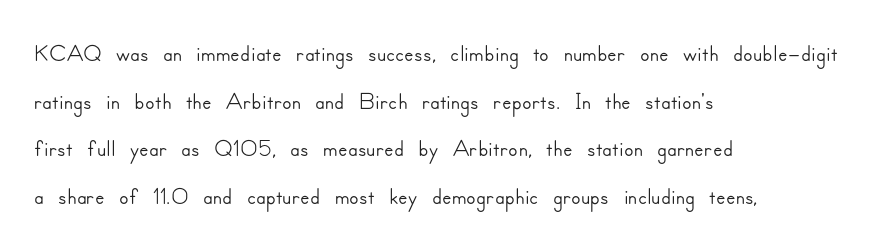
The image shows 35 px sans-serif type, upright; set left-aligned, normal line spacing (1.36x), normal letter spacing, not underlined; low stroke contrast and a small x-height.
